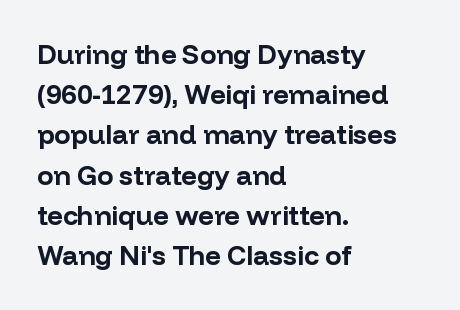
The rag falls on the right side of this text block. The axis of the letterforms is exactly vertical. Descender tails drop into unmarked territory. Inter-character spacing is left at the font's built-in metrics. Heavy, bold letterforms.
